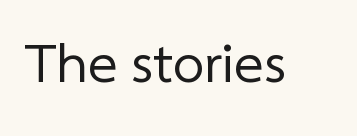
The face used here is proportionally spaced, like ordinary book or web type. The gaps between neighbouring characters are ordinary and unremarkable. The font is comparable to plain body text, perhaps lighter. I'd call this a sans setting — the letters go barefoot. The strip under each line holds only bare page.
